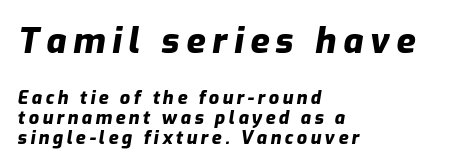
Q: Is the text bold? A: Yes.
Q: Is the text italic (slanted)? A: Yes, it leans right by about 9 degrees.
Q: Is the text underlined? A: No.
Q: How is the paragraph aligned? A: Left-aligned.
Q: Is the spacing between lines tight, normal or loose? A: Tight.
Q: Which block of text is set in a larger size, the first (top) or the second (bottom)? A: The first (top) one.
Q: Width (condensed, normal, or wide)? A: Normal.
Q: Stroke contrast? A: Low.
Q: x-height? A: Medium.
Q: Monospaced? A: No.
